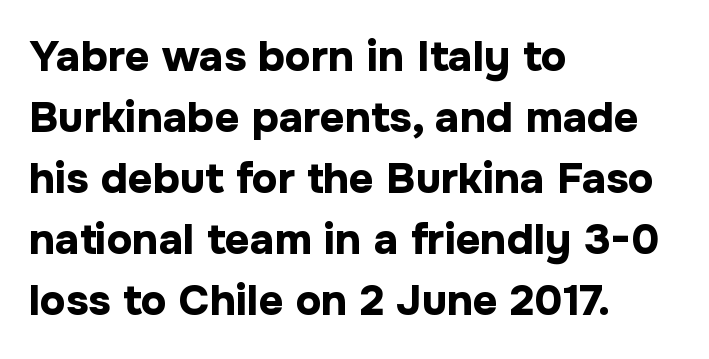
The image shows 43 px bold sans-serif type, upright; set left-aligned, normal line spacing (1.42x), normal letter spacing, not underlined; low stroke contrast and a medium x-height.
